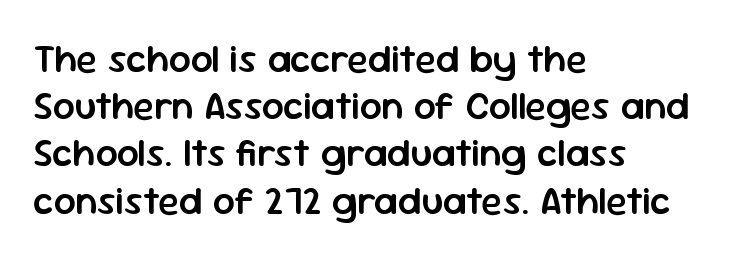
The type sits square on the baseline with zero lean. Between one letter and the next there's only the usual sliver of space. Has an underline been added? It has not. Every letter is mildly thick-stroked: semibold rather than bold.
